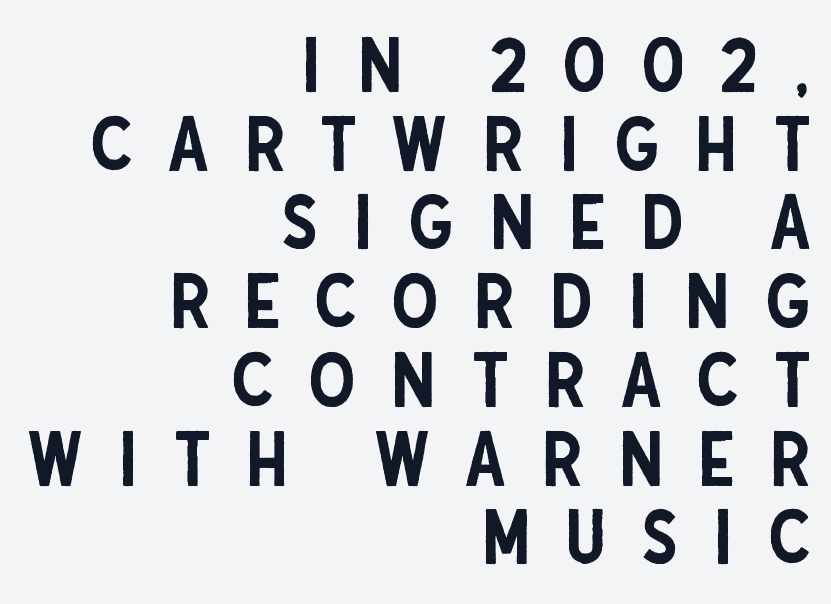
Notice how descenders almost collide with the ascenders below — that's tight leading. What stands out about the letter spacing? Its width — letters are far apart. A typesetter would label this face a sans. Ascenders rise straight up at ninety degrees.
